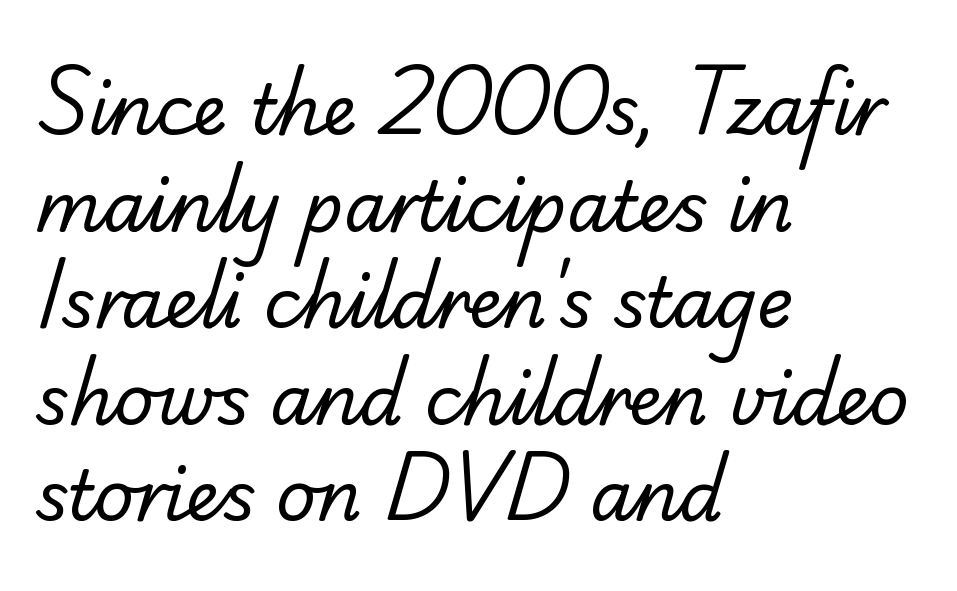
The image shows 69 px regular-weight sans-serif type; set left-aligned, normal line spacing (1.4x), normal letter spacing, not underlined; low stroke contrast and a small x-height.
